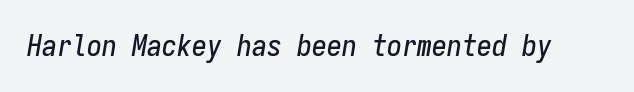
Q: Is the text italic (slanted)? A: Yes, it leans right by about 9 degrees.
Q: Is the text underlined? A: No.
Q: Is the spacing between letters normal or unusually wide? A: Normal.
Q: Width (condensed, normal, or wide)? A: Condensed.
Q: Stroke contrast? A: Low.
Q: x-height? A: Medium.
Q: Monospaced? A: Yes.
